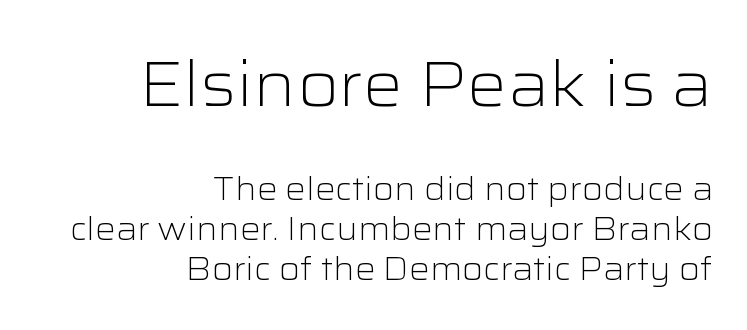
One-word summary of the alignment: right. The composition opens big and finishes small. The typeface has the unassuming heft of standard copy or less. The type family on display is of the sans-serif kind. Glance below the letters and you will spot only blank space. Characters remain perfectly vertical along every line.
